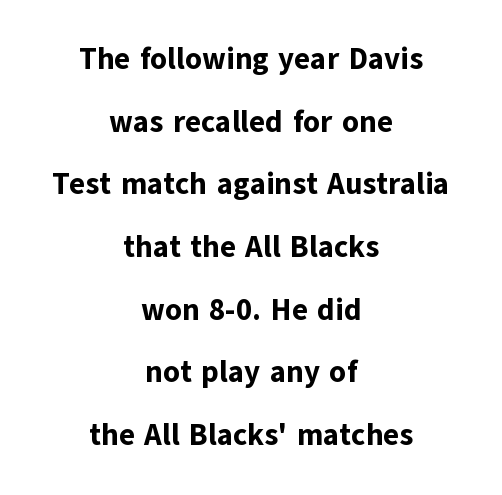
Q: Is the text bold? A: Yes.
Q: Is the text italic (slanted)? A: No, it is upright.
Q: Is the typeface a serif or a sans-serif typeface? A: Sans-serif.
Q: Is the text underlined? A: No.
Q: How is the paragraph aligned? A: Centered.
Q: Is the spacing between letters normal or unusually wide? A: Normal.
Q: Is the spacing between lines tight, normal or loose? A: Loose.
Q: Width (condensed, normal, or wide)? A: Normal.
Q: Stroke contrast? A: Low.
Q: x-height? A: Medium.
Q: Monospaced? A: No.
